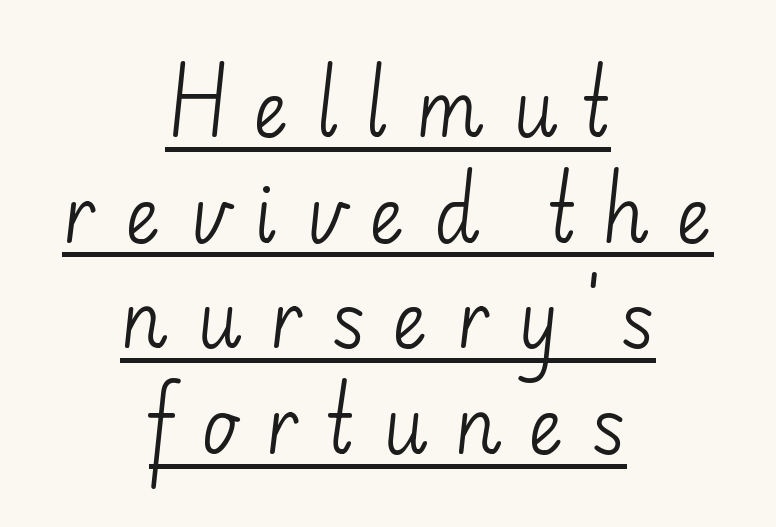
{"serif": "no", "bold": "no", "weight": "light", "width": "normal", "stroke_contrast": "low", "x_height": "small", "monospaced": "no", "underline": "yes", "align": "center", "line_spacing": "normal", "line_spacing_ratio": 1.41, "letter_spacing": "wide", "letter_spacing_em": 0.35, "glyph_px": 75}
